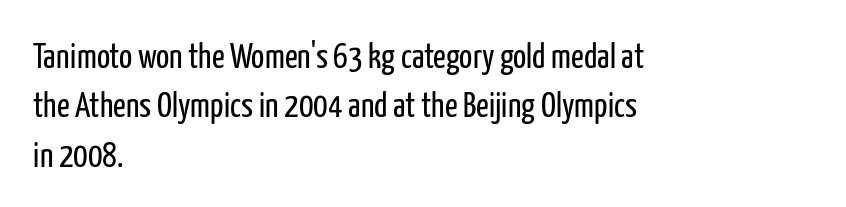
The image shows 35 px regular-weight, condensed sans-serif type, upright; set left-aligned, normal line spacing (1.41x), normal letter spacing, not underlined; low stroke contrast and a medium x-height.
